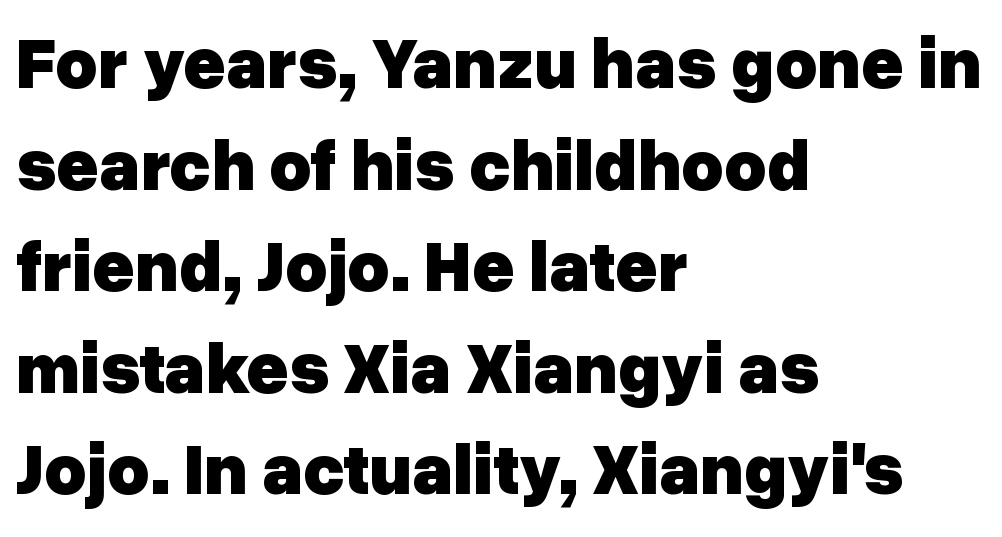
The image shows 72 px heavy sans-serif type, upright; set left-aligned, normal line spacing (1.41x), normal letter spacing, not underlined; low stroke contrast and a medium x-height.
